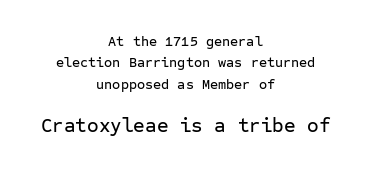
Students, observe: this is what conventionally led text looks like. Standard letterfit; no display-style spreading of the glyphs. The text block is weighted toward neither margin, spreading evenly from the middle. Quick note: not italic, upright. Of the two passages, the one underneath uses the larger point size. Descenders hang freely into open space.
